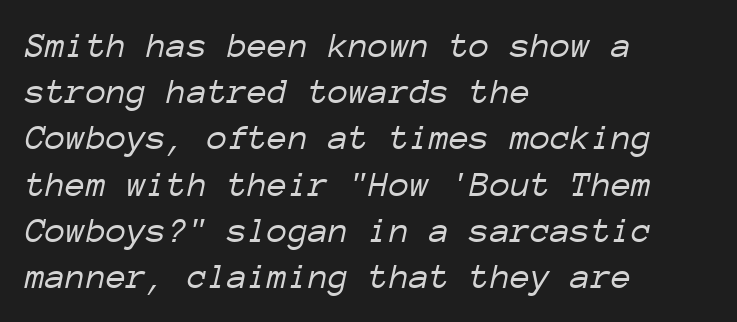
Q: Is the text bold? A: No.
Q: Is the text italic (slanted)? A: Yes, it leans right by about 12 degrees.
Q: Is the text underlined? A: No.
Q: How is the paragraph aligned? A: Left-aligned.
Q: Is the spacing between letters normal or unusually wide? A: Normal.
Q: Is the spacing between lines tight, normal or loose? A: Normal.
Q: Width (condensed, normal, or wide)? A: Normal.
Q: Stroke contrast? A: Low.
Q: x-height? A: Medium.
Q: Monospaced? A: Yes.
